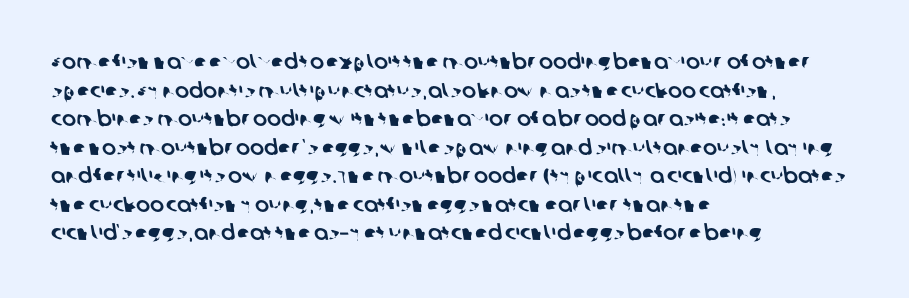
The image shows 21 px text type; set left-aligned, normal line spacing (1.36x), normal letter spacing, not underlined.
